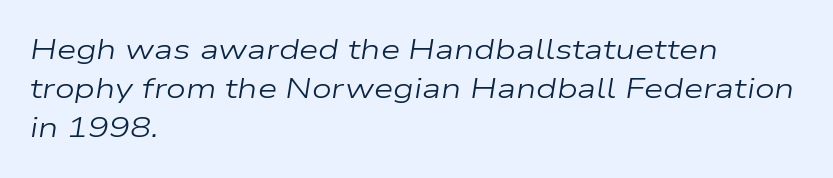
The image shows 28 px regular-weight, wide type, italic (leaning right); set left-aligned, normal line spacing (1.4x), normal letter spacing, not underlined; low stroke contrast and a medium x-height.
